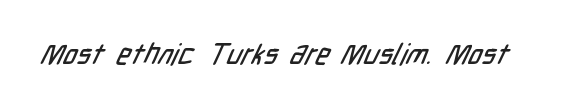
Q: Is the typeface a serif or a sans-serif typeface? A: Sans-serif.
Q: Is the text underlined? A: No.
Q: Is the spacing between letters normal or unusually wide? A: Normal.
Q: Width (condensed, normal, or wide)? A: Condensed.
Q: Stroke contrast? A: Low.
Q: x-height? A: Medium.
Q: Monospaced? A: No.
